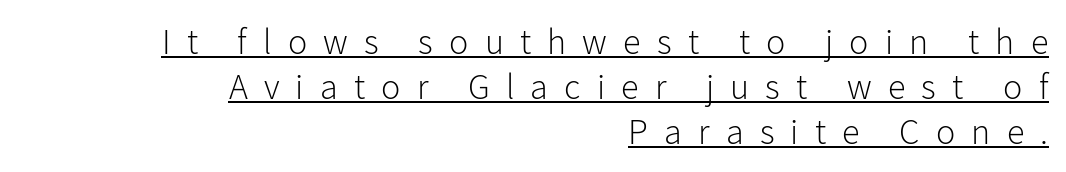
Q: Is the text bold? A: No.
Q: Is the text italic (slanted)? A: No, it is upright.
Q: Is the typeface a serif or a sans-serif typeface? A: Sans-serif.
Q: Is the text underlined? A: Yes.
Q: How is the paragraph aligned? A: Right-aligned.
Q: Is the spacing between letters normal or unusually wide? A: Unusually wide.
Q: Is the spacing between lines tight, normal or loose? A: Normal.
Q: Width (condensed, normal, or wide)? A: Normal.
Q: Stroke contrast? A: Low.
Q: x-height? A: Medium.
Q: Monospaced? A: No.
